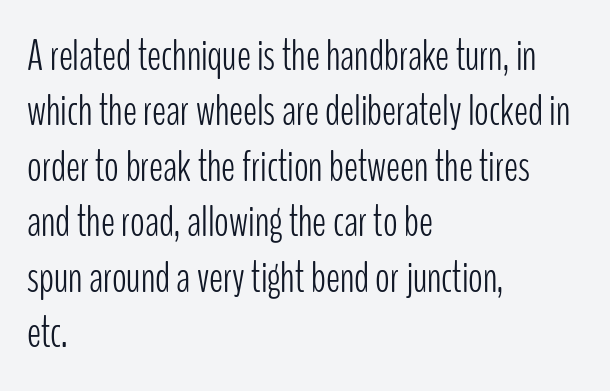
{"serif": "no", "italic": "no", "bold": "no", "weight": "light", "width": "condensed", "stroke_contrast": "low", "x_height": "medium", "monospaced": "no", "underline": "no", "align": "left", "line_spacing": "normal", "line_spacing_ratio": 1.29, "letter_spacing": "normal", "letter_spacing_em": 0.0, "glyph_px": 43}
